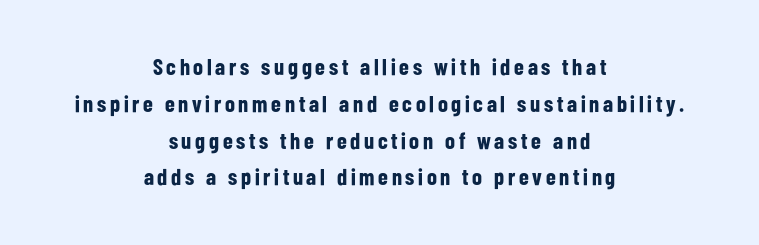
{"italic": "no", "bold": "yes", "underline": "no", "align": "center", "line_spacing": "normal", "line_spacing_ratio": 1.6, "glyph_px": 23}
